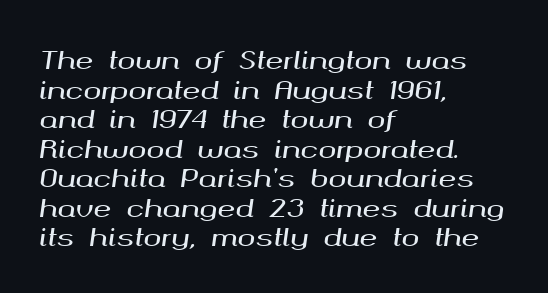
The image shows 24 px text type, italic (leaning right); set left-aligned, line spacing 1.23x, normal letter spacing, not underlined.
